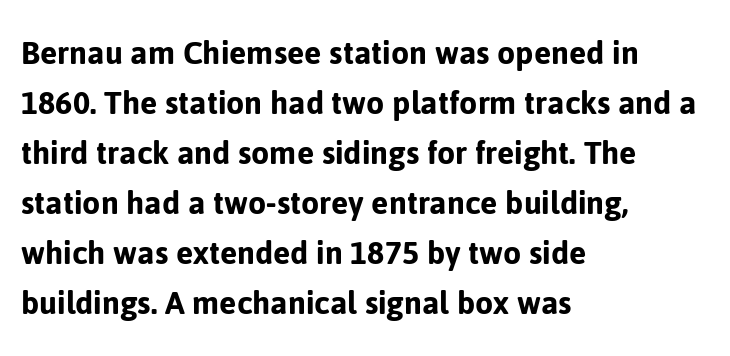
{"serif": "no", "italic": "no", "width": "normal", "stroke_contrast": "low", "x_height": "medium", "monospaced": "no", "underline": "no", "align": "left", "line_spacing": "normal", "line_spacing_ratio": 1.35, "letter_spacing": "normal", "letter_spacing_em": 0.0, "glyph_px": 37}
